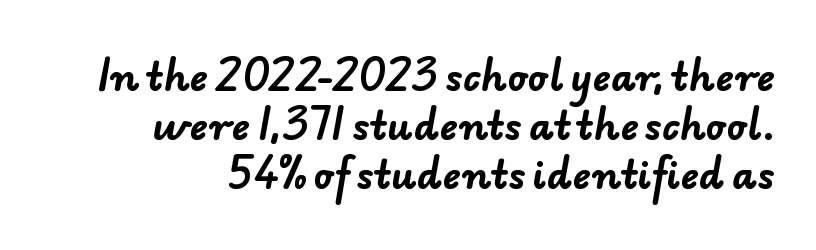
A normal amount of white space separates one row of letters from the next. Looks like regular typesetting: each glyph gets only the width it needs. The characters display no serif detailing; their extremities are plain. The words here are not underlined.
